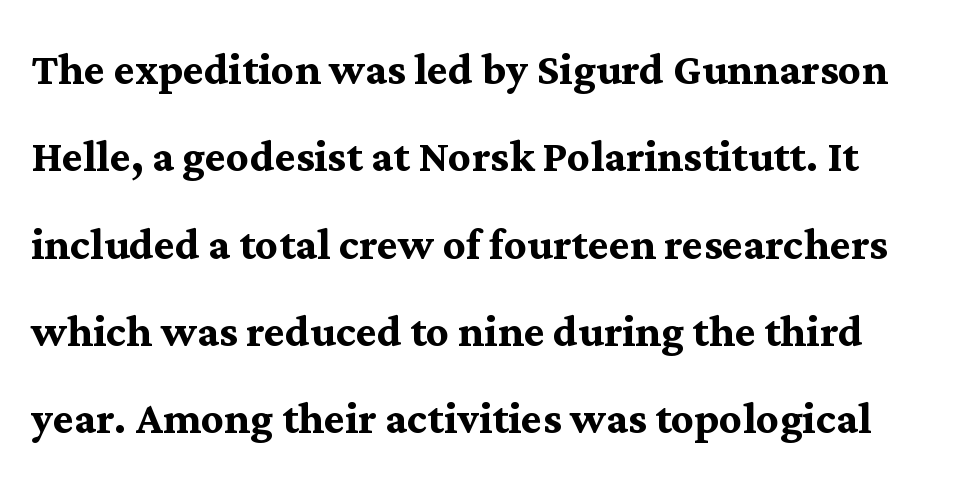
{"serif": "yes", "italic": "no", "bold": "yes", "weight": "semibold", "width": "normal", "stroke_contrast": "medium", "x_height": "medium", "monospaced": "no", "underline": "no", "line_spacing": "normal", "line_spacing_ratio": 1.56, "letter_spacing": "normal", "letter_spacing_em": 0.0, "glyph_px": 56}
